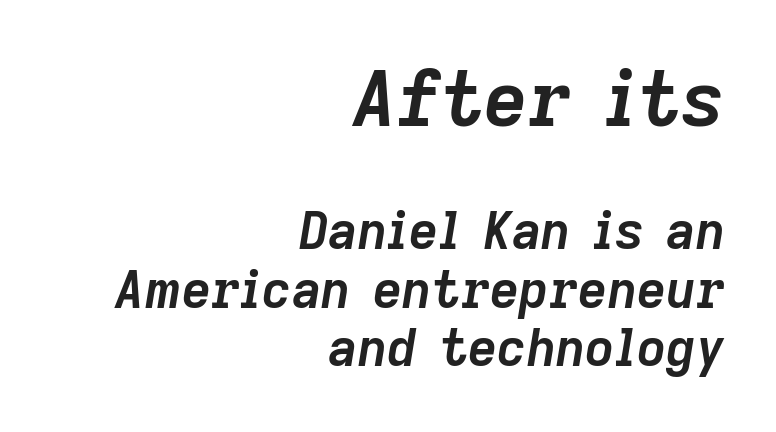
Q: Is the text bold? A: Yes.
Q: Is the text italic (slanted)? A: Yes, it leans right by about 9 degrees.
Q: Is the text underlined? A: No.
Q: How is the paragraph aligned? A: Right-aligned.
Q: Is the spacing between letters normal or unusually wide? A: Normal.
Q: Is the spacing between lines tight, normal or loose? A: Tight.
Q: Which block of text is set in a larger size, the first (top) or the second (bottom)? A: The first (top) one.
Q: Width (condensed, normal, or wide)? A: Normal.
Q: Stroke contrast? A: Low.
Q: x-height? A: Medium.
Q: Monospaced? A: No.
